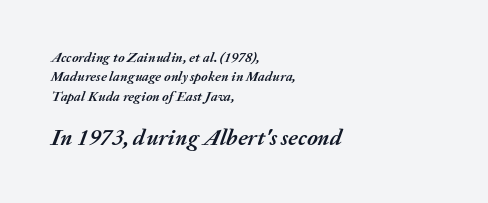
{"italic": "yes", "lean": "right", "slant_degrees": 20, "bold": "yes", "underline": "no", "align": "left", "line_spacing": "normal", "line_spacing_ratio": 1.38, "letter_spacing": "normal", "letter_spacing_em": 0.0, "larger_block": "second", "size_ratio": 1.64, "glyph_px": 23}
